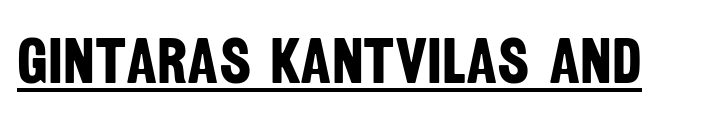
{"serif": "no", "bold": "yes", "weight": "bold", "width": "condensed", "stroke_contrast": "low", "x_height": "large", "monospaced": "no", "underline": "yes", "letter_spacing": "normal", "letter_spacing_em": 0.0, "glyph_px": 64}
